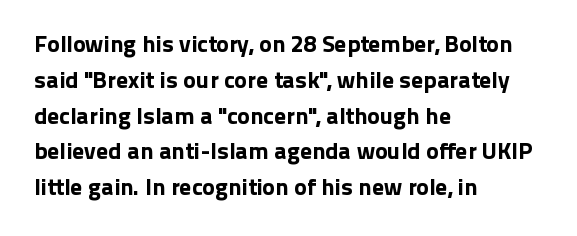
Summary of vertical rhythm: regular, with standard interline spacing. Is the block centered? No — it sits flush against the left margin. Nobody drew a line under any word here. Unlike italic type, these characters show no tilt at all.
